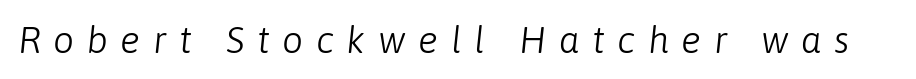
The image shows 37 px light type, italic (leaning right); set unusually wide letter spacing (+0.34 em), not underlined; low stroke contrast and a medium x-height.
